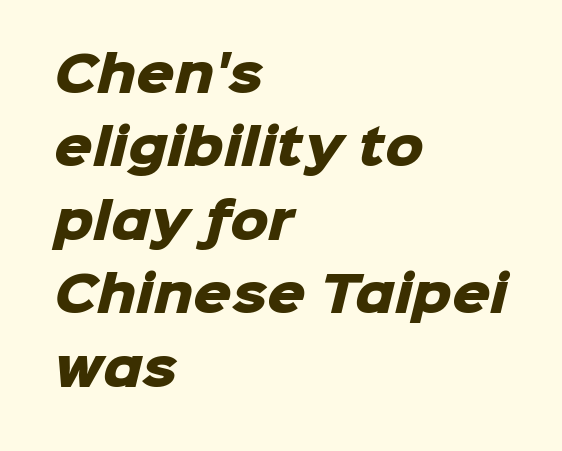
{"serif": "no", "bold": "yes", "weight": "heavy", "width": "normal", "stroke_contrast": "low", "x_height": "medium", "monospaced": "no", "underline": "no", "align": "left", "line_spacing": "normal", "line_spacing_ratio": 1.53, "letter_spacing": "normal", "letter_spacing_em": 0.0, "glyph_px": 48}
